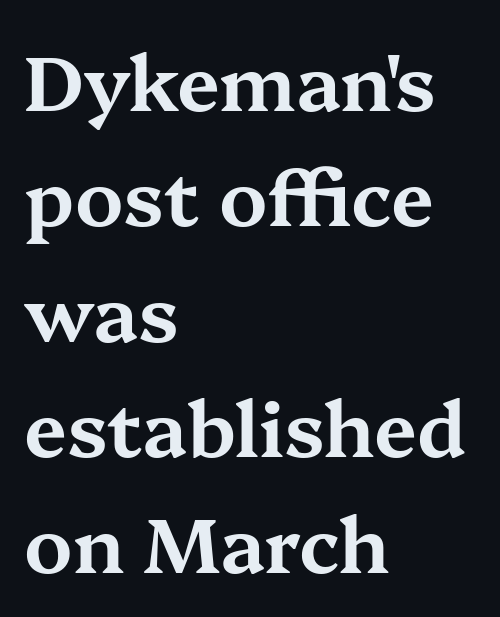
Reading down the column, the eye jumps a familiar distance to each next line. Check where the strokes stop: tiny serifs finish them off. Do the characters align in a grid? No, the font is proportional. The passage is arranged the way most books set body copy — flush left. Just letters on the line, the space beneath them empty.
